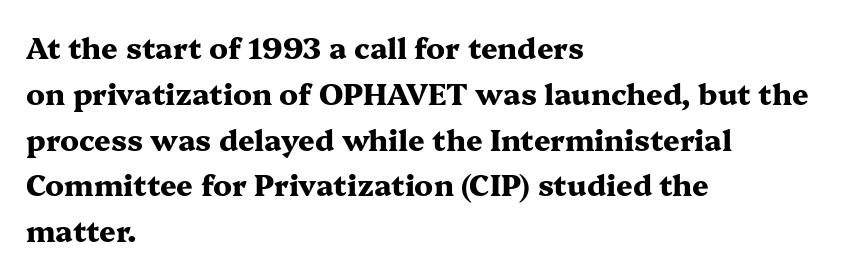
If you drew a line through each stem, it would be perfectly vertical. The glyphs are unaccompanied by any horizontal stroke below them. A normal amount of white space separates one row of letters from the next. The typesetting leans heavy: a genuine bold. What kind of face is this? One with serifs.
